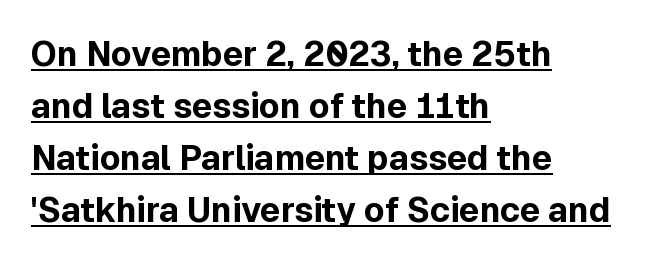
The image shows 34 px bold sans-serif type, upright; set left-aligned, normal line spacing (1.53x), normal letter spacing, underlined; a medium x-height.
